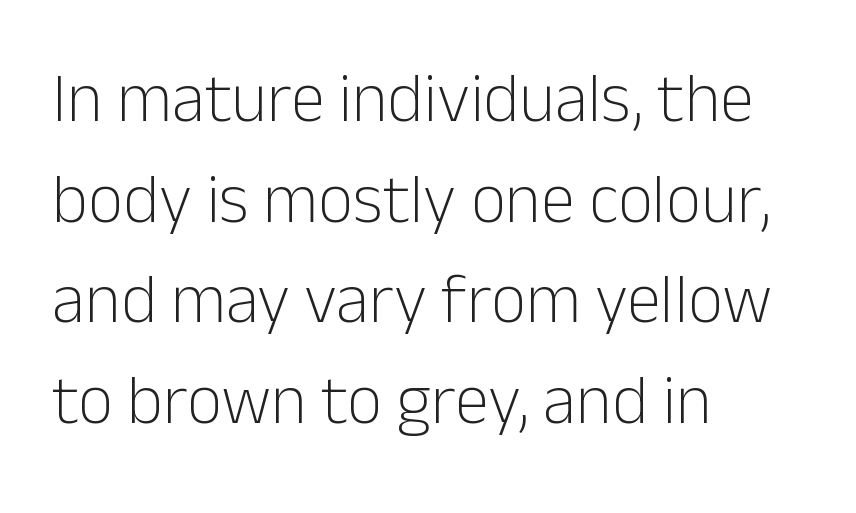
The image shows 69 px light sans-serif type, upright; set left-aligned, normal line spacing (1.46x), normal letter spacing, not underlined; low stroke contrast and a medium x-height.
